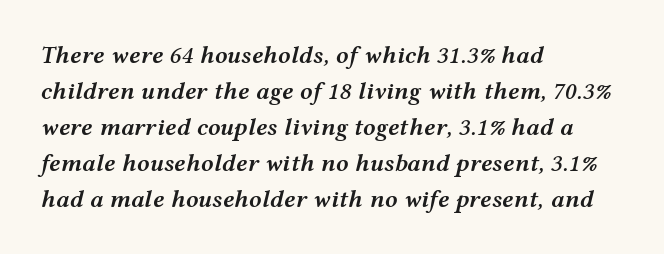
Q: Is the text bold? A: Semi-bold.
Q: Is the text italic (slanted)? A: Yes, it leans right by about 12 degrees.
Q: Is the text underlined? A: No.
Q: How is the paragraph aligned? A: Left-aligned.
Q: Is the spacing between letters normal or unusually wide? A: Normal.
Q: Is the spacing between lines tight, normal or loose? A: Normal.
